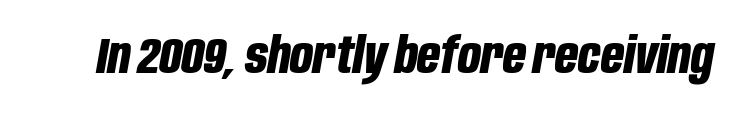
{"italic": "yes", "lean": "right", "slant_degrees": 10, "bold": "yes", "weight": "bold", "width": "condensed", "stroke_contrast": "low", "x_height": "large", "monospaced": "no", "underline": "no", "letter_spacing": "normal", "letter_spacing_em": 0.0, "glyph_px": 50}
